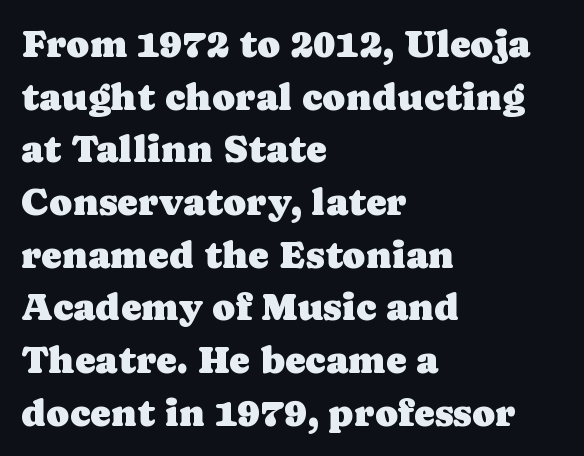
Is this a fixed-width face? No — the glyphs have proportional, varying widths. Alignment: flush left. Is there much room between lines? A standard amount, neither cramped nor airy. Glyph-to-glyph distance matches everyday printed text. Posture: straight, roman, zero tilt.
